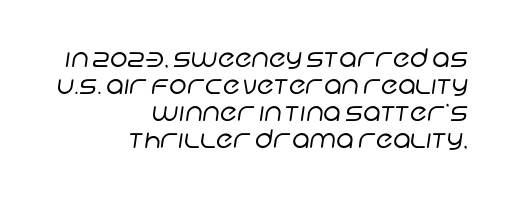
Leading is clearly below the norm, producing a dense column. This is not heavy type; no bold has been used. Look at the tracking — it's just the regular setting, nothing added. This sample is right-justified, so line beginnings fall wherever the words allow.
